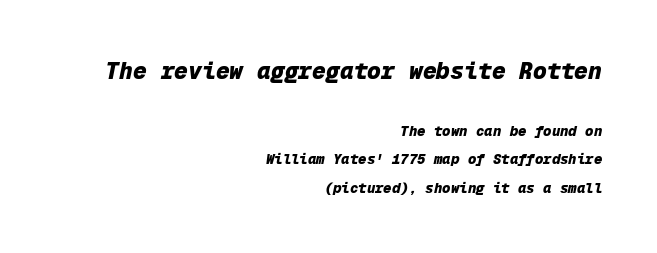
Q: Is the text bold? A: Yes.
Q: Is the text italic (slanted)? A: Yes, it leans right by about 12 degrees.
Q: Is the text underlined? A: No.
Q: How is the paragraph aligned? A: Right-aligned.
Q: Is the spacing between letters normal or unusually wide? A: Normal.
Q: Is the spacing between lines tight, normal or loose? A: Loose.
Q: Which block of text is set in a larger size, the first (top) or the second (bottom)? A: The first (top) one.
